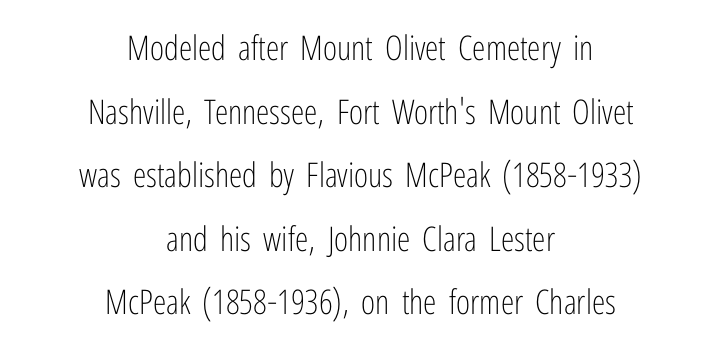
{"serif": "no", "italic": "no", "bold": "no", "weight": "light", "width": "condensed", "stroke_contrast": "low", "x_height": "medium", "monospaced": "no", "underline": "no", "align": "center", "line_spacing_ratio": 1.87, "letter_spacing": "normal", "letter_spacing_em": 0.0, "glyph_px": 34}
